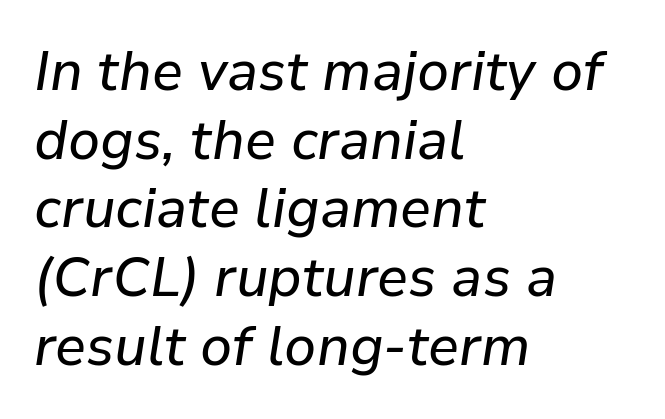
Q: Is the text italic (slanted)? A: Yes, it leans right by about 9 degrees.
Q: Is the text underlined? A: No.
Q: How is the paragraph aligned? A: Left-aligned.
Q: Is the spacing between letters normal or unusually wide? A: Normal.
Q: Is the spacing between lines tight, normal or loose? A: Normal.
Q: Width (condensed, normal, or wide)? A: Normal.
Q: Stroke contrast? A: Low.
Q: x-height? A: Medium.
Q: Monospaced? A: No.
